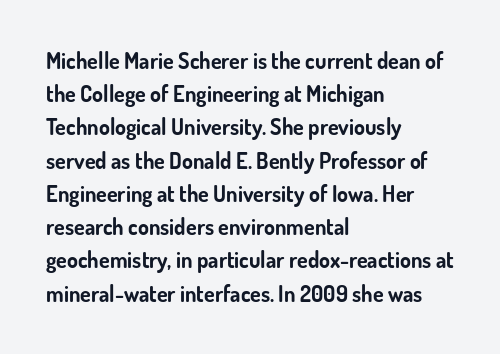
Leading matches the norm, producing a regular column. The area under the type is left untouched. Does extra space separate the letters? No, they use regular spacing. These lines were composed using upright roman letters.
